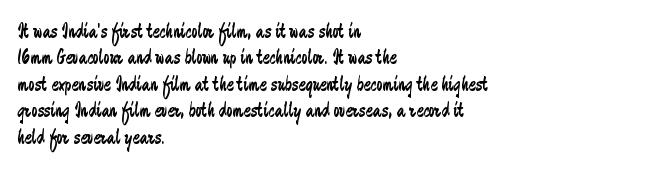
The rendering uses a moderate line-height, typical for paragraphs. Only glyphs here, with clear space below each row. The passage is arranged the way most books set body copy — flush left. Spacing between characters is what you'd get straight out of the box.
